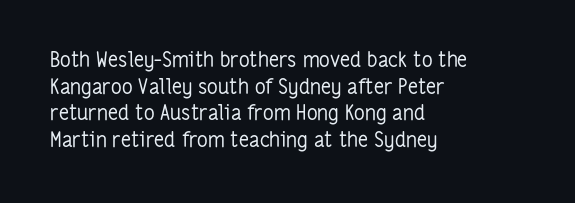
The image shows 21 px text type, upright; set left-aligned, normal line spacing (1.27x), normal letter spacing, not underlined.
